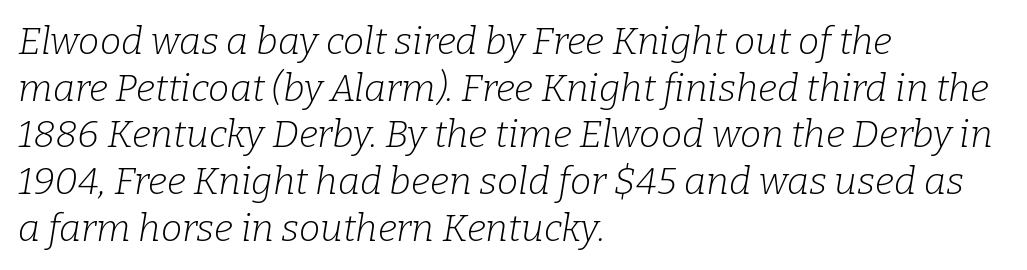
The image shows 38 px light serif type, italic (leaning right); set left-aligned, line spacing 1.23x, normal letter spacing, not underlined; low stroke contrast and a medium x-height.
